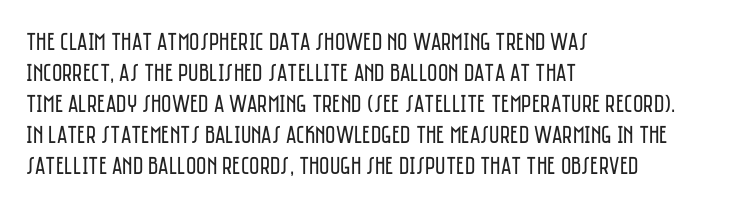
A light-to-regular cut is what we see here. Clear beneath every line of the passage. Vertical strokes here are truly vertical. The passage shown has conventional tracking throughout. Leftover space on each line is placed entirely after the last word.
